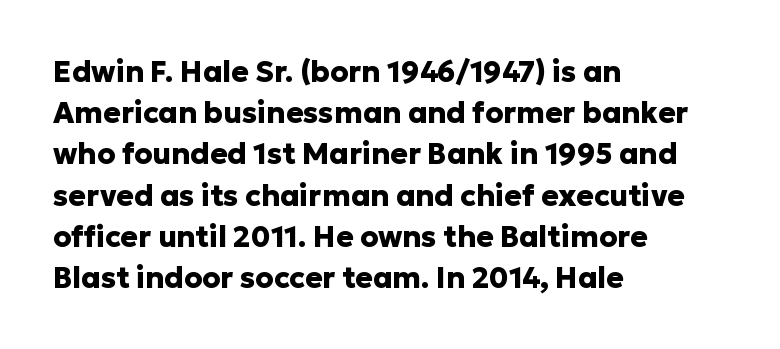
The image shows 29 px heavy sans-serif type, upright; set left-aligned, normal line spacing (1.42x), normal letter spacing, not underlined; low stroke contrast and a medium x-height.
